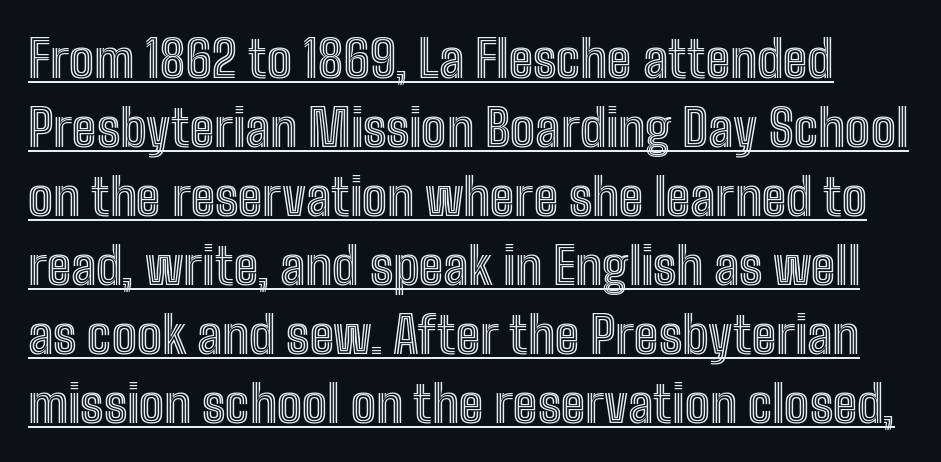
{"italic": "no", "width": "condensed", "x_height": "medium", "monospaced": "no", "underline": "yes", "line_spacing": "normal", "line_spacing_ratio": 1.38, "letter_spacing": "normal", "letter_spacing_em": 0.0, "glyph_px": 50}
